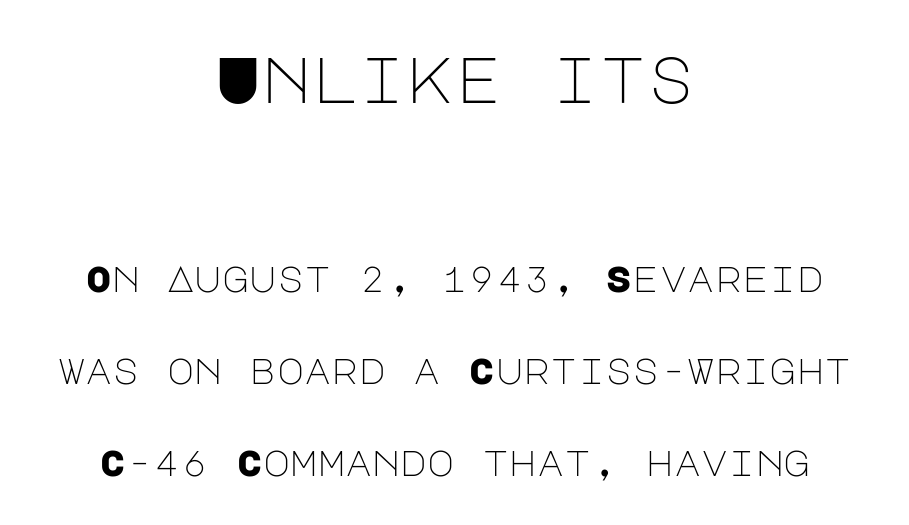
{"serif": "no", "italic": "no", "bold": "no", "weight": "light", "width": "normal", "stroke_contrast": "low", "x_height": "large", "underline": "no", "align": "center", "line_spacing": "loose", "line_spacing_ratio": 2.49, "letter_spacing": "normal", "letter_spacing_em": 0.0, "larger_block": "first", "size_ratio": 1.76, "glyph_px": 65}
